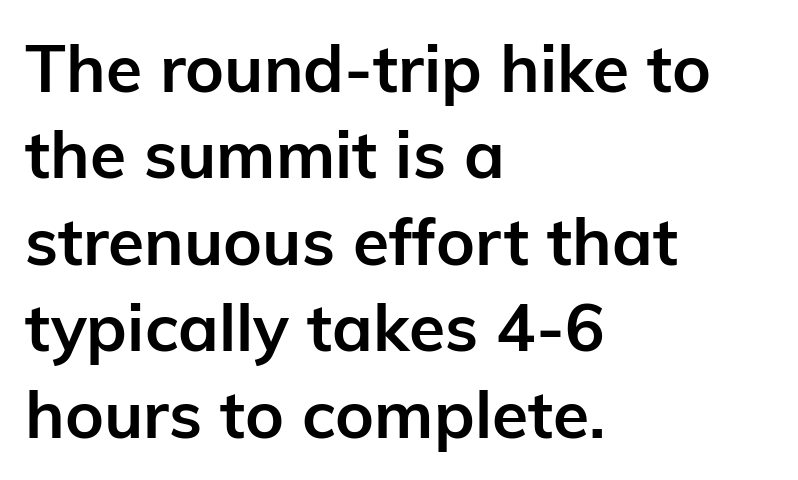
The font is running at its bold setting. Standard letterfit; no display-style spreading of the glyphs. You could not count columns in this text — the font is proportionally spaced. Look at the bottom of the vertical strokes: they stop flat, with no serifs.
